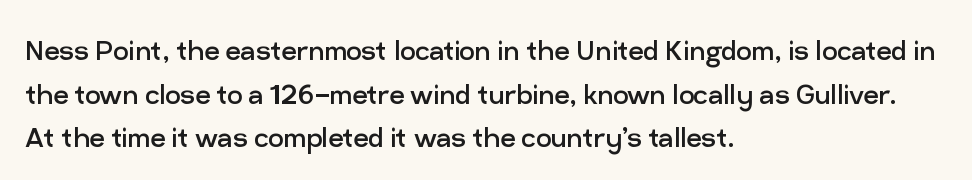
The image shows 34 px regular-weight sans-serif type, upright; set left-aligned, normal line spacing (1.28x), normal letter spacing, not underlined; low stroke contrast and a medium x-height.
